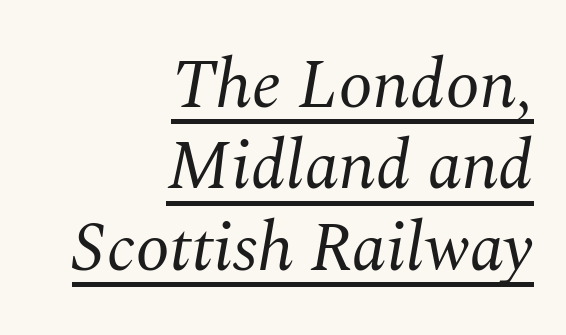
The image shows 69 px regular-weight serif type, italic (leaning right); set right-aligned, line spacing 1.18x, normal letter spacing, underlined; medium stroke contrast and a medium x-height.
